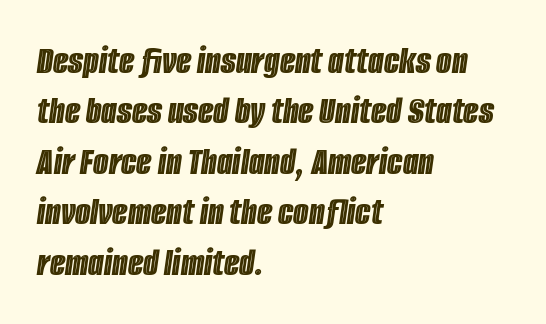
Q: Is the text italic (slanted)? A: Yes, it leans right by about 8 degrees.
Q: Is the text underlined? A: No.
Q: How is the paragraph aligned? A: Left-aligned.
Q: Is the spacing between letters normal or unusually wide? A: Normal.
Q: Is the spacing between lines tight, normal or loose? A: Normal.
Q: Width (condensed, normal, or wide)? A: Condensed.
Q: x-height? A: Large.
Q: Monospaced? A: No.
